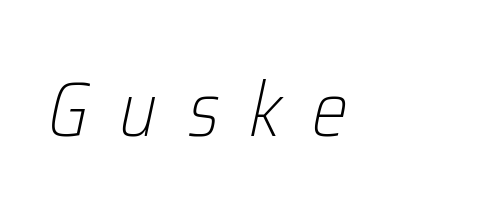
{"italic": "yes", "lean": "right", "slant_degrees": 12, "bold": "no", "weight": "light", "width": "condensed", "stroke_contrast": "low", "x_height": "medium", "monospaced": "no", "underline": "no", "letter_spacing": "wide", "letter_spacing_em": 0.39, "glyph_px": 77}
